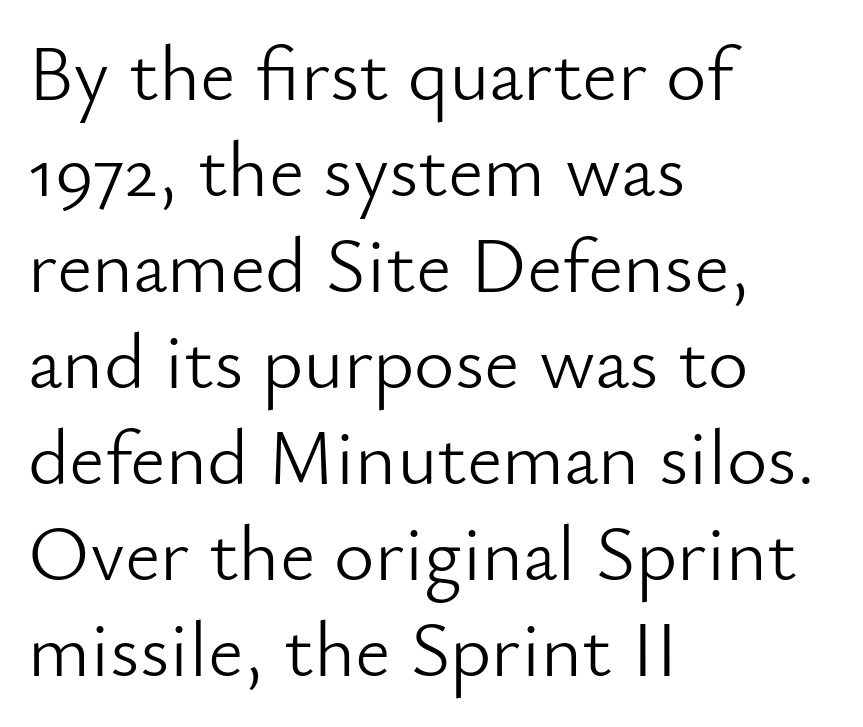
Q: Is the text bold? A: No.
Q: Is the text italic (slanted)? A: No, it is upright.
Q: Is the typeface a serif or a sans-serif typeface? A: Sans-serif.
Q: Is the text underlined? A: No.
Q: How is the paragraph aligned? A: Left-aligned.
Q: Is the spacing between letters normal or unusually wide? A: Normal.
Q: Width (condensed, normal, or wide)? A: Normal.
Q: Stroke contrast? A: Low.
Q: x-height? A: Small.
Q: Monospaced? A: No.
